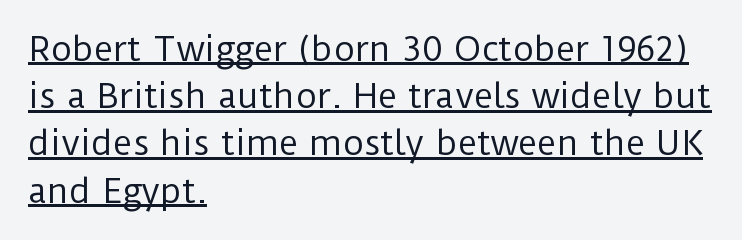
The image shows 33 px regular-weight sans-serif type, upright; set left-aligned, normal line spacing (1.43x), normal letter spacing, underlined; low stroke contrast and a medium x-height.
